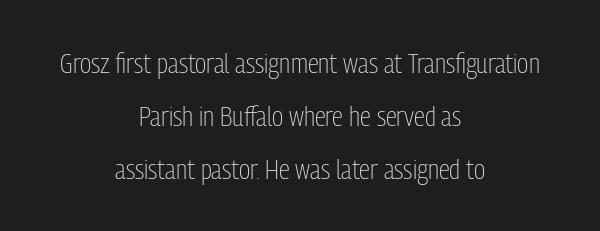
Q: Is the text bold? A: No.
Q: Is the text italic (slanted)? A: No, it is upright.
Q: Is the typeface a serif or a sans-serif typeface? A: Sans-serif.
Q: Is the text underlined? A: No.
Q: How is the paragraph aligned? A: Centered.
Q: Is the spacing between letters normal or unusually wide? A: Normal.
Q: Width (condensed, normal, or wide)? A: Condensed.
Q: Stroke contrast? A: Low.
Q: x-height? A: Medium.
Q: Monospaced? A: No.
